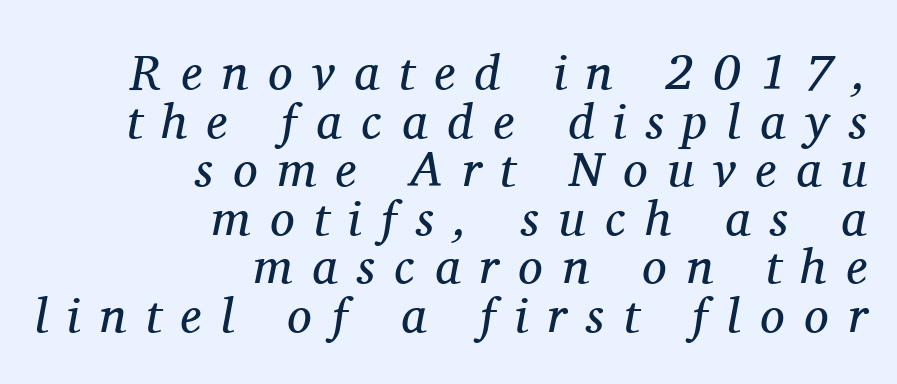
The image shows 49 px regular-weight serif type, italic (leaning right); set right-aligned, tight line spacing (0.99x), unusually wide letter spacing (+0.4 em), not underlined; medium stroke contrast and a medium x-height.
